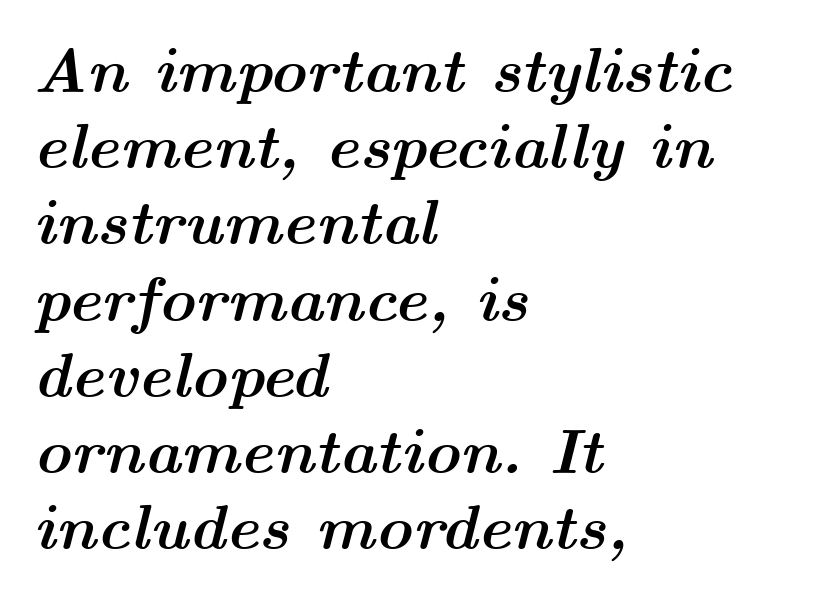
The image shows 63 px semibold, wide type, italic (leaning right); set left-aligned, line spacing 1.21x, normal letter spacing, not underlined; medium stroke contrast and a medium x-height.
